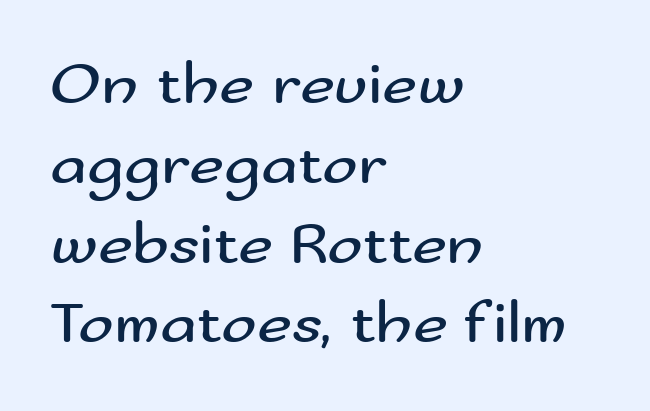
Q: Is the text bold? A: No.
Q: Is the text italic (slanted)? A: No, it is upright.
Q: Is the typeface a serif or a sans-serif typeface? A: Sans-serif.
Q: Is the text underlined? A: No.
Q: How is the paragraph aligned? A: Left-aligned.
Q: Is the spacing between letters normal or unusually wide? A: Normal.
Q: Is the spacing between lines tight, normal or loose? A: Normal.
Q: Width (condensed, normal, or wide)? A: Wide.
Q: Stroke contrast? A: Medium.
Q: x-height? A: Small.
Q: Monospaced? A: No.
